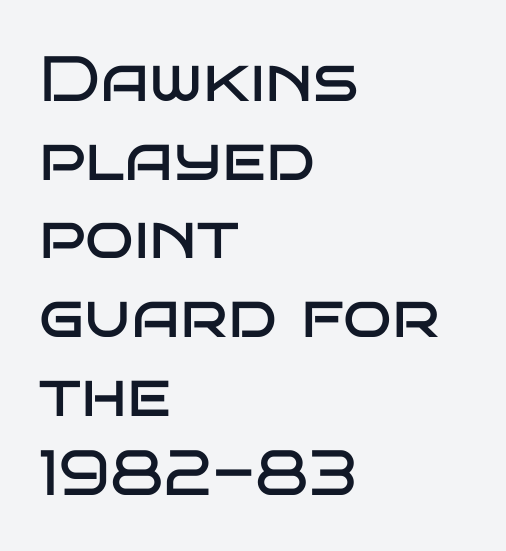
{"serif": "no", "italic": "no", "bold": "no", "weight": "regular", "width": "wide", "stroke_contrast": "low", "x_height": "large", "monospaced": "no", "underline": "no", "align": "left", "line_spacing_ratio": 1.23, "letter_spacing": "normal", "letter_spacing_em": 0.0, "glyph_px": 64}
